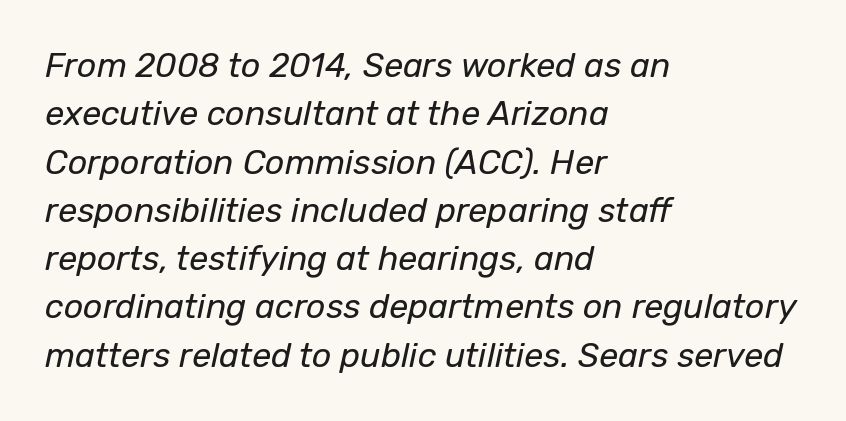
Q: Is the text bold? A: No.
Q: Is the text italic (slanted)? A: Yes, it leans right by about 12 degrees.
Q: Is the text underlined? A: No.
Q: How is the paragraph aligned? A: Left-aligned.
Q: Is the spacing between letters normal or unusually wide? A: Normal.
Q: Is the spacing between lines tight, normal or loose? A: Normal.
Q: Width (condensed, normal, or wide)? A: Normal.
Q: Stroke contrast? A: Low.
Q: x-height? A: Medium.
Q: Monospaced? A: No.
